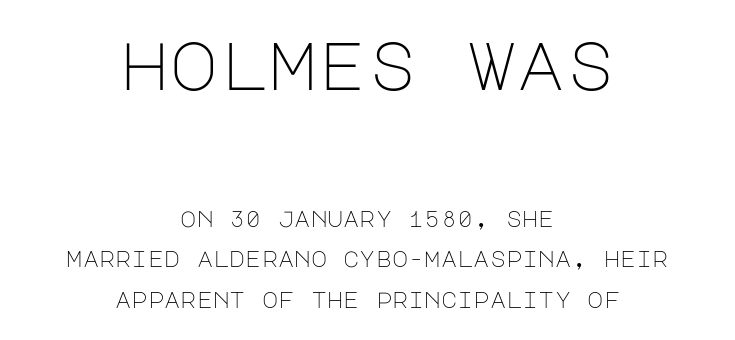
Observe the absence of serifs on each vertical stroke in this sample. Stems and bowls with no extra thickness — not bold. This sample is center-justified, so both line endings float freely. Words float on clear page, feet unadorned. Default kerning and tracking; the words read as compact shapes. You can tell it's not italic because the verticals are truly vertical.
